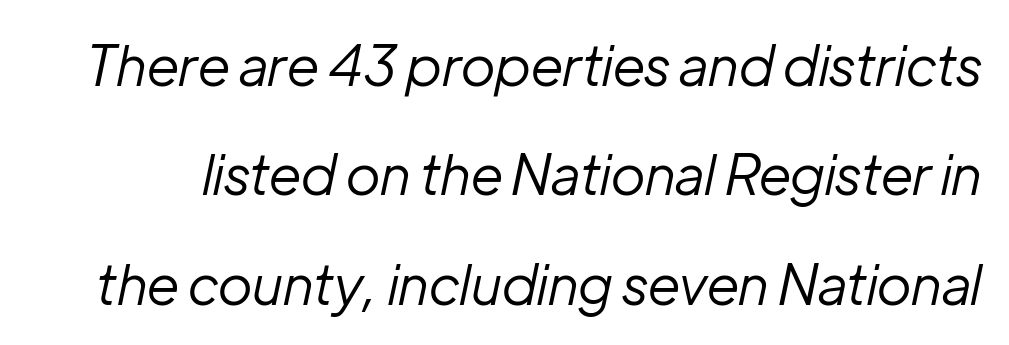
The leading is generous, giving the passage an open texture. Characters are canted at an angle relative to the baseline's perpendicular. Default kerning and tracking; the words read as compact shapes. The rendering uses natural spacing where letterforms have individual widths. The font is comparable to plain body text, perhaps lighter.
